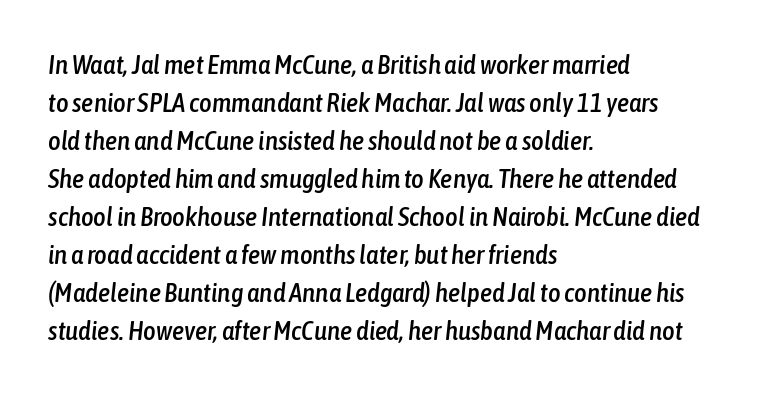
Honestly, the row spacing looks completely unremarkable. Does the copy run flush right? No — it runs flush left. Does extra space separate the letters? No, they use regular spacing. Quick note: italic. Nobody drew a line under any word here.
